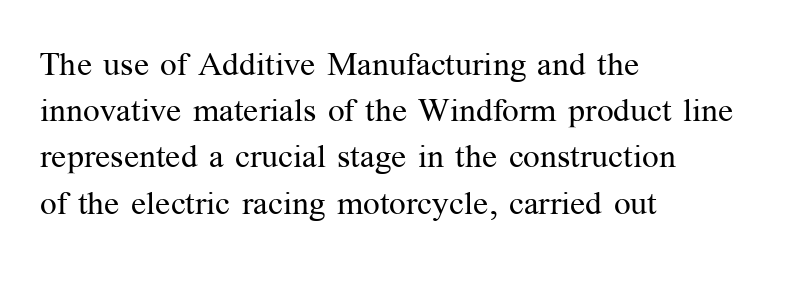
{"serif": "yes", "italic": "no", "bold": "no", "weight": "regular", "width": "normal", "stroke_contrast": "medium", "x_height": "medium", "monospaced": "no", "underline": "no", "align": "left", "line_spacing": "normal", "line_spacing_ratio": 1.4, "letter_spacing": "normal", "letter_spacing_em": 0.0, "glyph_px": 33}
